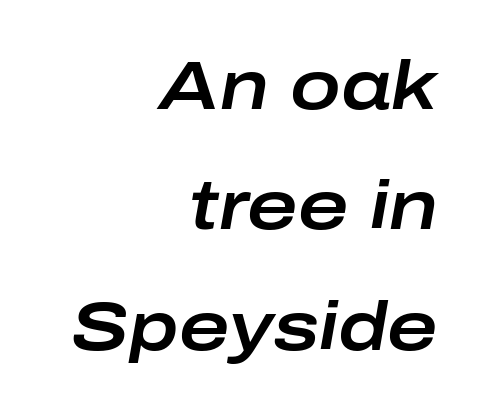
Does the copy run flush right? Yes — the right margin is perfectly even. The face used here is proportionally spaced, like ordinary book or web type. It's the slanting kind of type. Letters rest on an invisible, unmarked baseline.
